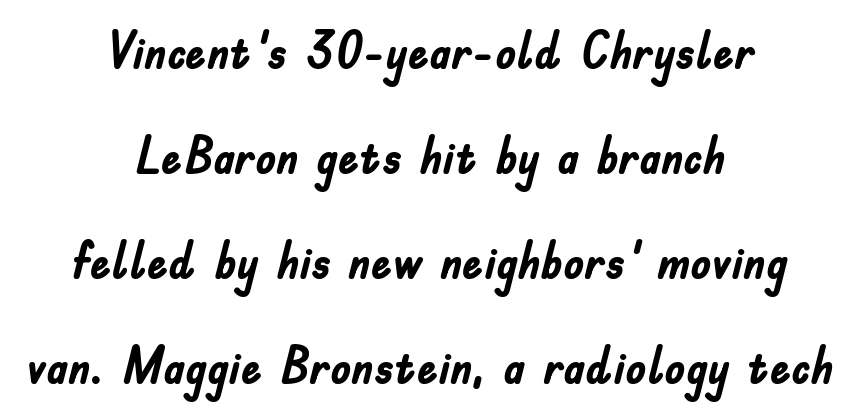
You could not count columns in this text — the font is proportionally spaced. Horizontal bands of white between lines are thick stripes. Set as a true bold cut, around the 700 mark. Clear beneath every line of the passage.
